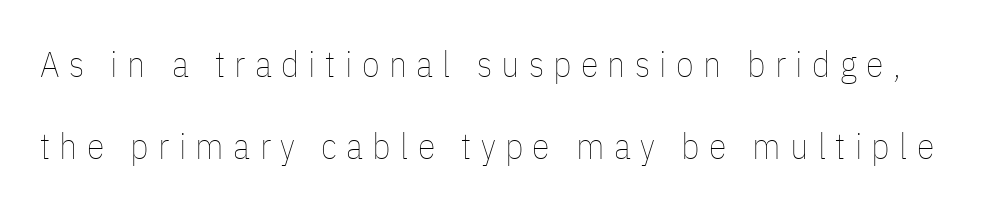
The type is letterspaced generously, with wide tracking. Weight: regular or lighter. The designer dialed line spacing up above the default. The area under the type is left untouched. Is this a fixed-width face? No — the glyphs have proportional, varying widths.
